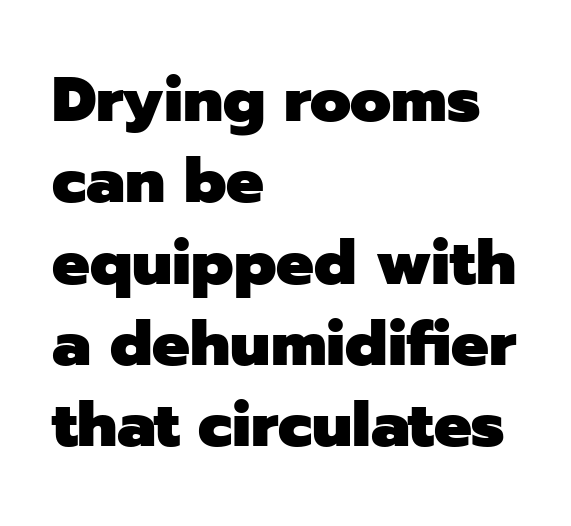
The image shows 63 px heavy sans-serif type, upright; set left-aligned, normal line spacing (1.29x), normal letter spacing, not underlined; low stroke contrast and a medium x-height.
